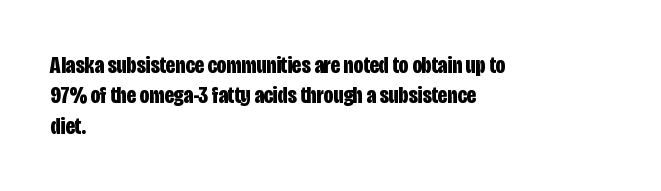
The glyphs are unaccompanied by any horizontal stroke below them. The leading is moderate, giving the passage an even texture. Left-aligned paragraph, ragged on the right. A full-strength bold gives these letters their thick strokes. This sample uses an upright cut, with every glyph sitting square on the baseline.
